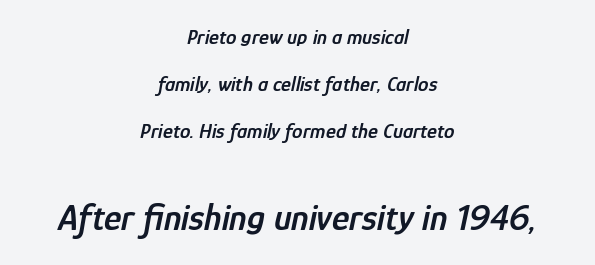
Q: Is the text bold? A: Semi-bold.
Q: Is the text italic (slanted)? A: Yes, it leans right by about 12 degrees.
Q: Is the text underlined? A: No.
Q: How is the paragraph aligned? A: Centered.
Q: Is the spacing between letters normal or unusually wide? A: Normal.
Q: Is the spacing between lines tight, normal or loose? A: Loose.
Q: Which block of text is set in a larger size, the first (top) or the second (bottom)? A: The second (bottom) one.
Q: Width (condensed, normal, or wide)? A: Condensed.
Q: Stroke contrast? A: Low.
Q: x-height? A: Medium.
Q: Monospaced? A: No.
